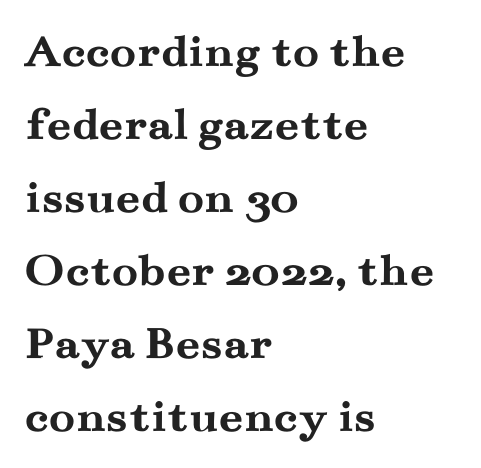
Horizontal alignment here is leftward, the default for most running prose. Each word holds together tightly as a unit, with standard inter-letter gaps. Yep, those are serifs on the letters. What's the leading like? Ordinary, nothing unusual.
